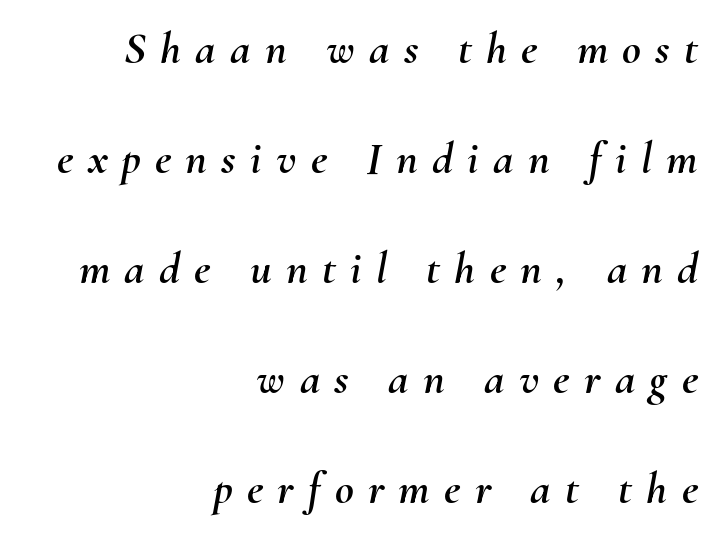
The face used here is proportionally spaced, like ordinary book or web type. Letter spacing: wide. The rag falls on the left side of this text block. Regarding leading, the lines here are spaced well apart. Slant detected: the letters are inclined.
